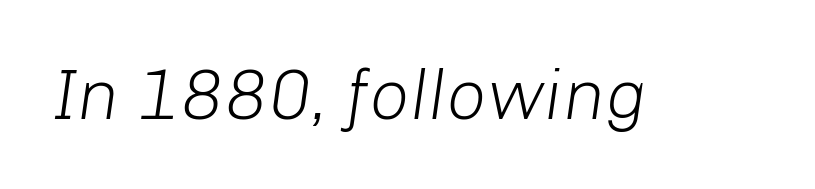
Q: Is the text bold? A: No.
Q: Is the text italic (slanted)? A: Yes, it leans right by about 8 degrees.
Q: Is the text underlined? A: No.
Q: Is the spacing between letters normal or unusually wide? A: Normal.
Q: Width (condensed, normal, or wide)? A: Normal.
Q: Stroke contrast? A: Low.
Q: x-height? A: Medium.
Q: Monospaced? A: No.
